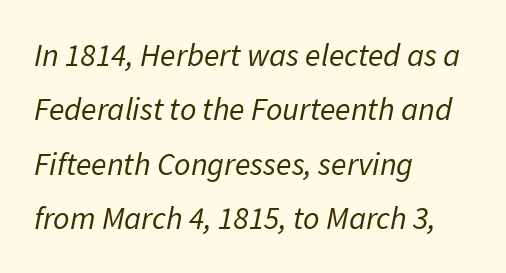
Q: Is the text bold? A: No.
Q: Is the text italic (slanted)? A: Yes, it leans right by about 11 degrees.
Q: Is the text underlined? A: No.
Q: How is the paragraph aligned? A: Left-aligned.
Q: Is the spacing between letters normal or unusually wide? A: Normal.
Q: Is the spacing between lines tight, normal or loose? A: Normal.
Q: Width (condensed, normal, or wide)? A: Normal.
Q: Stroke contrast? A: Low.
Q: x-height? A: Medium.
Q: Monospaced? A: No.
